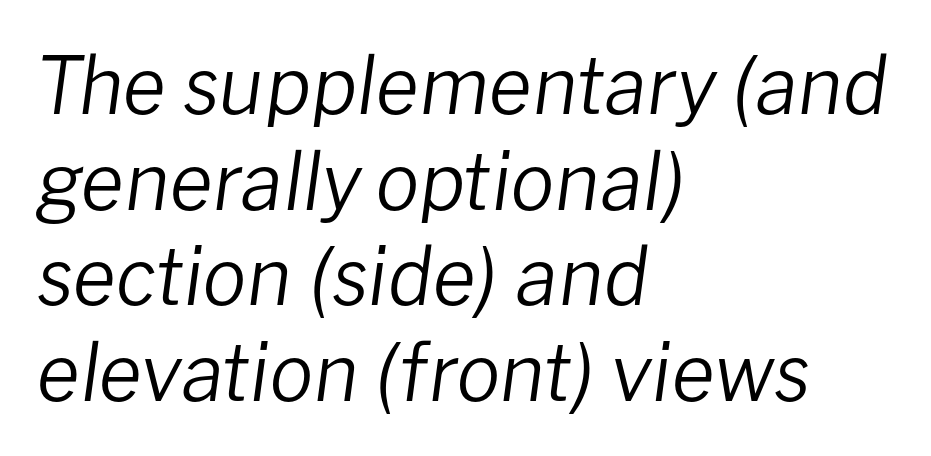
The image shows 79 px regular-weight type, italic (leaning right); set left-aligned, line spacing 1.21x, normal letter spacing, not underlined; low stroke contrast and a medium x-height.
